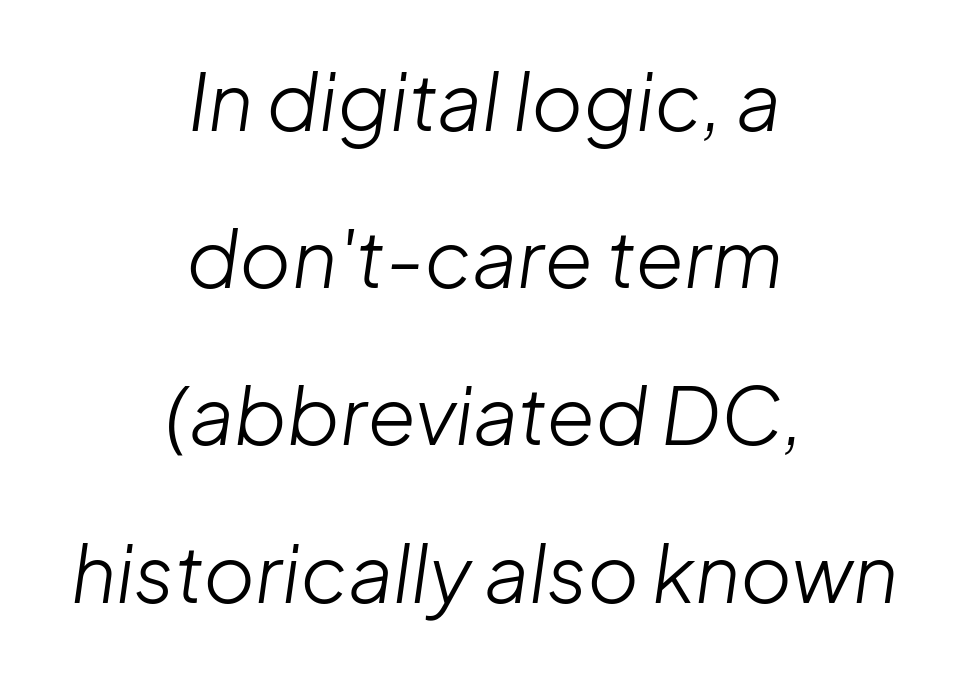
The image shows 79 px light type, italic (leaning right); set centered, loose line spacing (1.99x), normal letter spacing, not underlined; low stroke contrast and a medium x-height.
